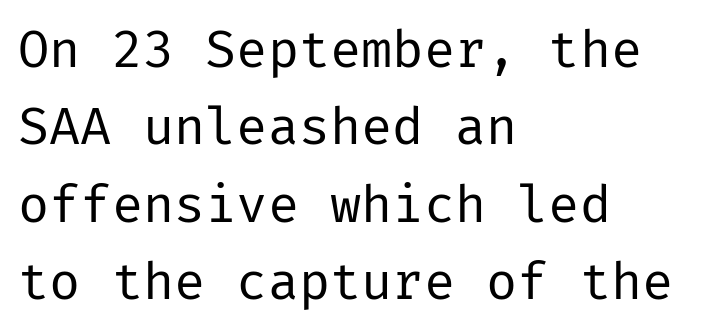
Q: Is the text bold? A: No.
Q: Is the text italic (slanted)? A: No, it is upright.
Q: Is the typeface a serif or a sans-serif typeface? A: Sans-serif.
Q: Is the text underlined? A: No.
Q: How is the paragraph aligned? A: Left-aligned.
Q: Is the spacing between letters normal or unusually wide? A: Normal.
Q: Is the spacing between lines tight, normal or loose? A: Normal.
Q: Width (condensed, normal, or wide)? A: Normal.
Q: Stroke contrast? A: Low.
Q: x-height? A: Medium.
